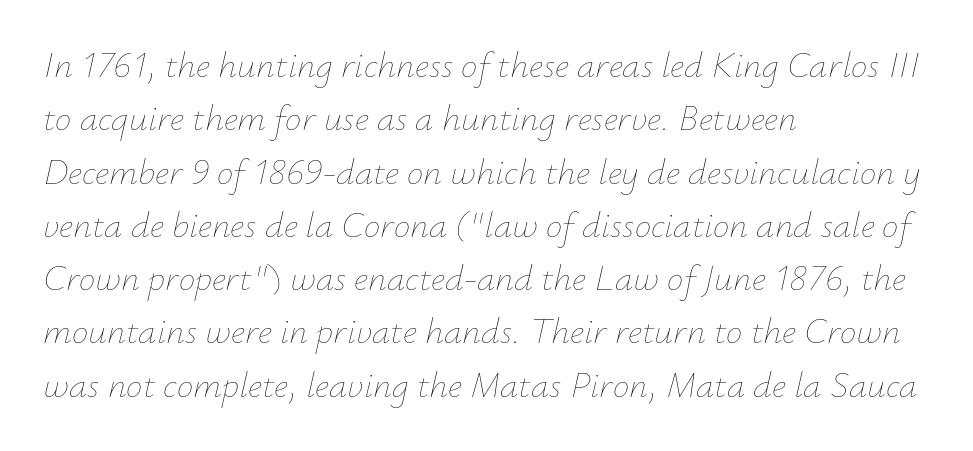
Q: Is the text bold? A: No.
Q: Is the text italic (slanted)? A: Yes, it leans right by about 12 degrees.
Q: Is the text underlined? A: No.
Q: How is the paragraph aligned? A: Left-aligned.
Q: Is the spacing between letters normal or unusually wide? A: Normal.
Q: Is the spacing between lines tight, normal or loose? A: Normal.
Q: Width (condensed, normal, or wide)? A: Normal.
Q: Stroke contrast? A: Low.
Q: x-height? A: Small.
Q: Monospaced? A: No.
